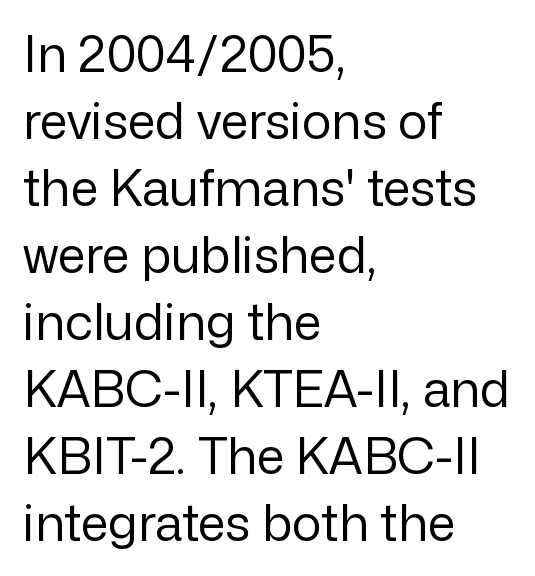
Layout note: lines flush left. The typeface has the unassuming heft of standard copy or less. The letters advance in unequal steps, a hallmark of proportional type. This rendering features lettering with no underline. What kind of face is this? One without serifs — a sans. No italicization has been applied; the sample stays upright.
